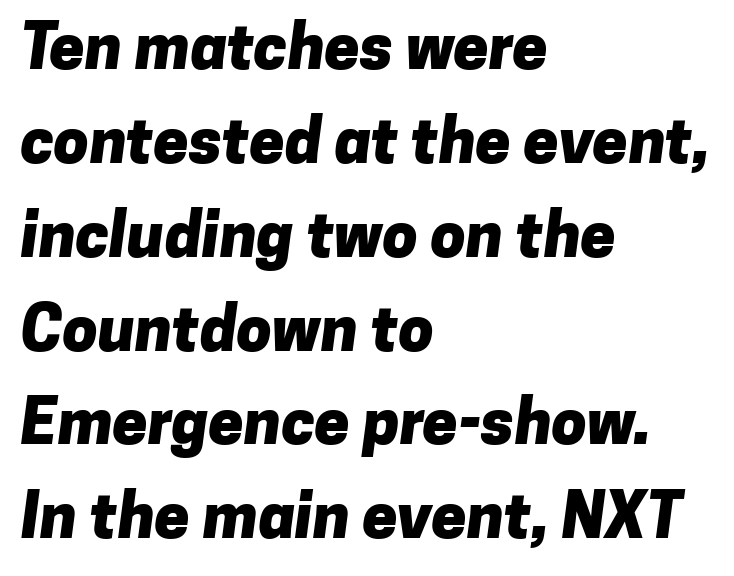
Stroke terminals: plain, sans-serif. Type without underlining. On the weight axis this lands at bold, roughly 700. The rendering uses natural spacing where letterforms have individual widths.
